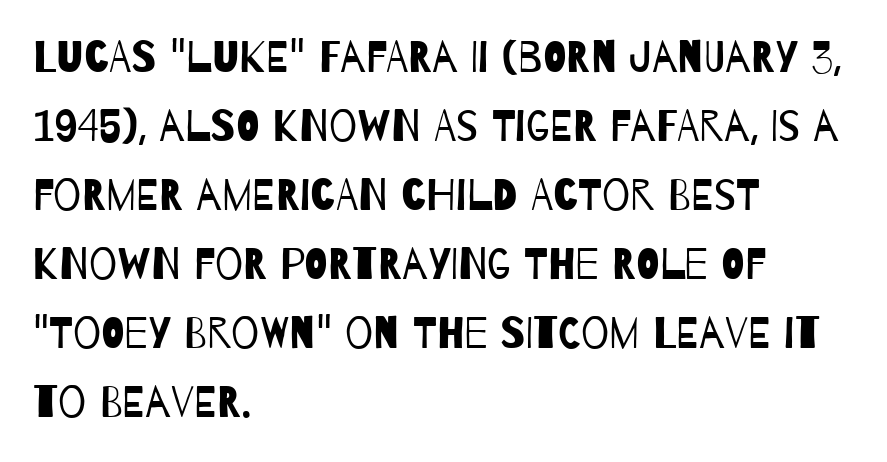
{"serif": "no", "bold": "no", "weight": "regular", "width": "condensed", "stroke_contrast": "low", "x_height": "large", "monospaced": "no", "underline": "no", "align": "left", "line_spacing": "normal", "line_spacing_ratio": 1.57, "letter_spacing": "normal", "letter_spacing_em": 0.0, "glyph_px": 44}
